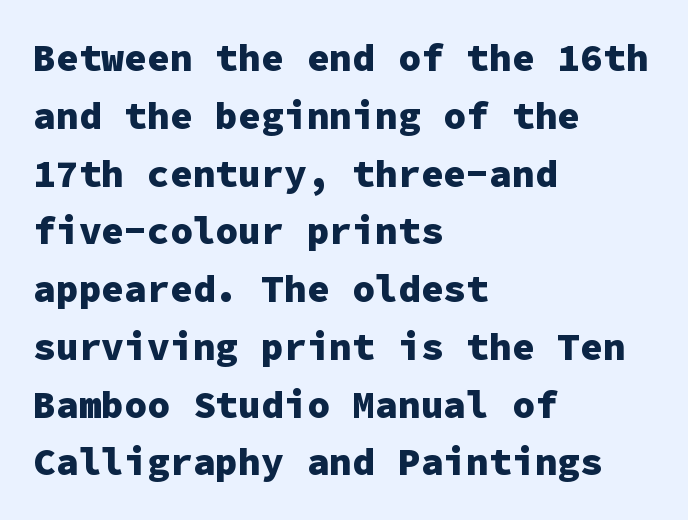
Q: Is the text bold? A: Yes.
Q: Is the text italic (slanted)? A: No, it is upright.
Q: Is the typeface a serif or a sans-serif typeface? A: Sans-serif.
Q: Is the text underlined? A: No.
Q: How is the paragraph aligned? A: Left-aligned.
Q: Is the spacing between letters normal or unusually wide? A: Normal.
Q: Is the spacing between lines tight, normal or loose? A: Normal.
Q: Width (condensed, normal, or wide)? A: Normal.
Q: Stroke contrast? A: Low.
Q: x-height? A: Medium.
Q: Monospaced? A: Yes.
